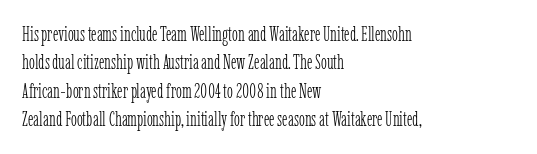
Q: Is the text bold? A: No.
Q: Is the text italic (slanted)? A: No, it is upright.
Q: Is the text underlined? A: No.
Q: How is the paragraph aligned? A: Left-aligned.
Q: Is the spacing between letters normal or unusually wide? A: Normal.
Q: Is the spacing between lines tight, normal or loose? A: Normal.
